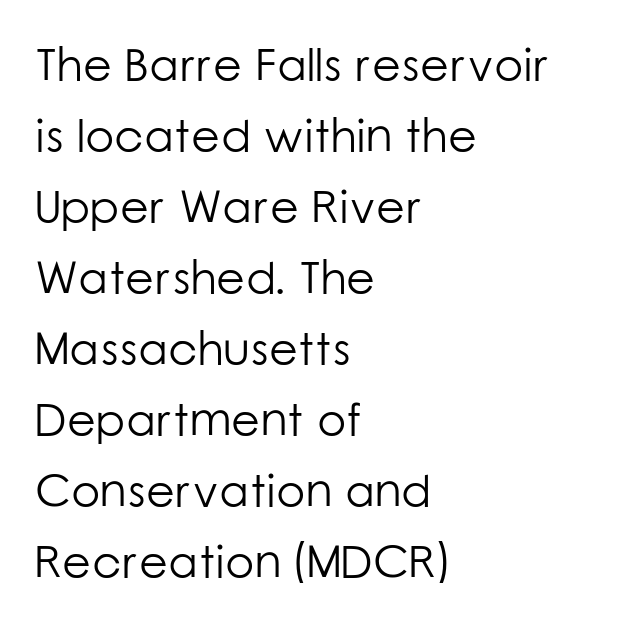
{"serif": "no", "italic": "no", "bold": "no", "weight": "light", "width": "normal", "stroke_contrast": "low", "x_height": "medium", "monospaced": "no", "underline": "no", "align": "left", "line_spacing": "normal", "line_spacing_ratio": 1.51, "letter_spacing": "normal", "letter_spacing_em": 0.0, "glyph_px": 47}
